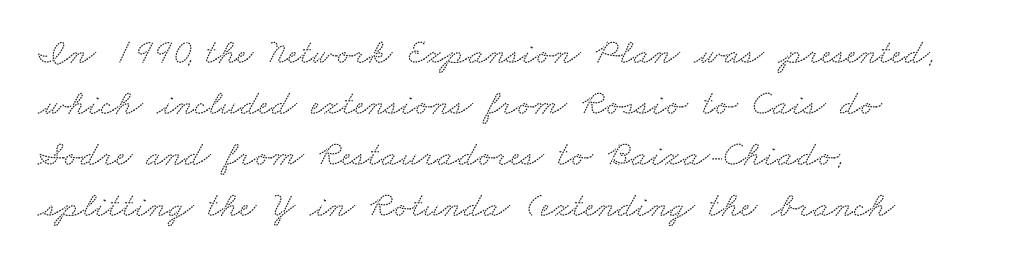
Observe the serifs anchoring each vertical stroke in this sample. Each line starts at the same left margin while the right side varies. Unmarked baselines from the first word to the last. Do the characters align in a grid? No, the font is proportional.
